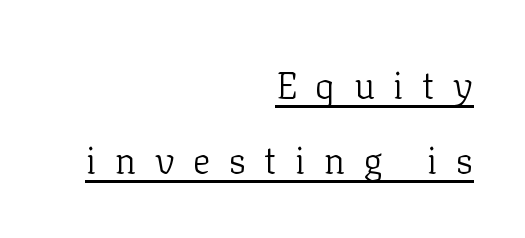
The image shows 37 px light serif type, upright; set right-aligned, loose line spacing (2.02x), unusually wide letter spacing (+0.49 em), underlined; low stroke contrast and a medium x-height.
